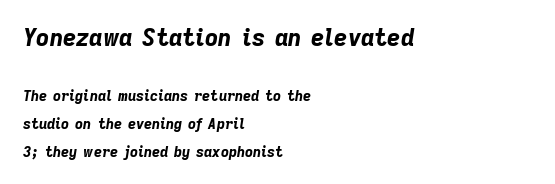
{"italic": "yes", "lean": "right", "slant_degrees": 9, "bold": "yes", "underline": "no", "align": "left", "line_spacing": "loose", "line_spacing_ratio": 1.99, "letter_spacing": "normal", "letter_spacing_em": 0.0, "larger_block": "first", "size_ratio": 1.64, "glyph_px": 23}
